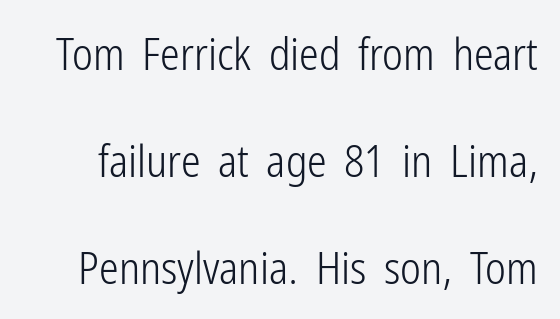
The image shows 44 px light, condensed sans-serif type, upright; set loose line spacing (2.43x), normal letter spacing, not underlined; low stroke contrast and a medium x-height.
